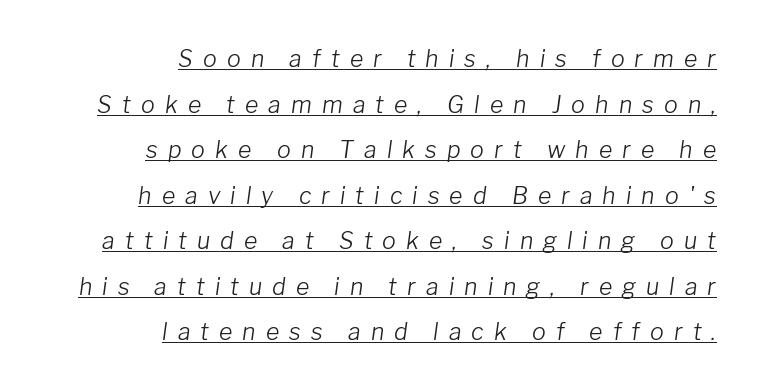
Q: Is the text bold? A: No.
Q: Is the text italic (slanted)? A: Yes, it leans right by about 8 degrees.
Q: Is the text underlined? A: Yes.
Q: How is the paragraph aligned? A: Right-aligned.
Q: Is the spacing between letters normal or unusually wide? A: Unusually wide.
Q: Is the spacing between lines tight, normal or loose? A: Loose.
